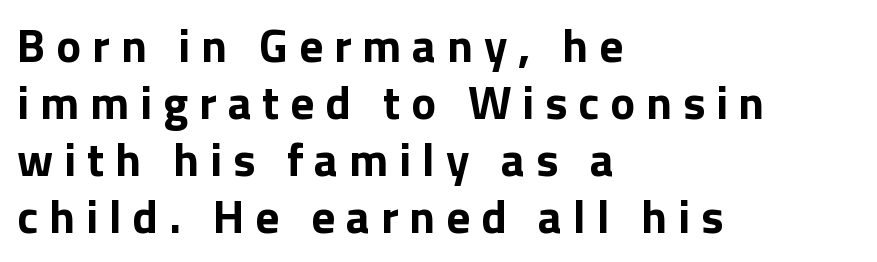
The image shows 47 px bold sans-serif type, upright; set left-aligned, line spacing 1.21x, unusually wide letter spacing (+0.23 em), not underlined; low stroke contrast and a medium x-height.
